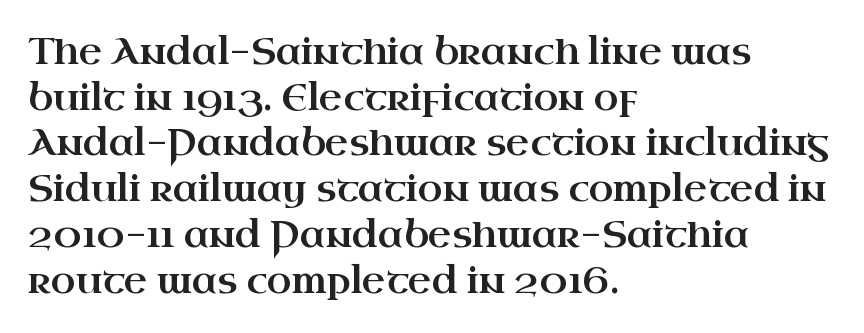
Q: Is the text italic (slanted)? A: No, it is upright.
Q: Is the typeface a serif or a sans-serif typeface? A: Serif.
Q: Is the text underlined? A: No.
Q: How is the paragraph aligned? A: Left-aligned.
Q: Is the spacing between letters normal or unusually wide? A: Normal.
Q: Is the spacing between lines tight, normal or loose? A: Normal.
Q: Width (condensed, normal, or wide)? A: Wide.
Q: Stroke contrast? A: High.
Q: x-height? A: Small.
Q: Monospaced? A: No.
